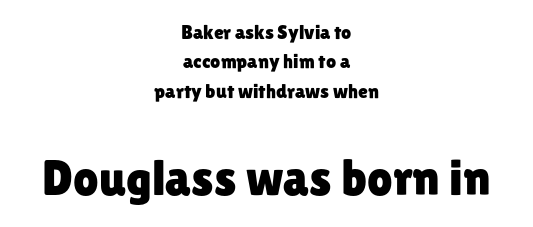
The image shows 50 px sans-serif type, upright; set centered, normal line spacing (1.47x), normal letter spacing, not underlined; the second (bottom) block is 2.5x larger; low stroke contrast and a medium x-height.
